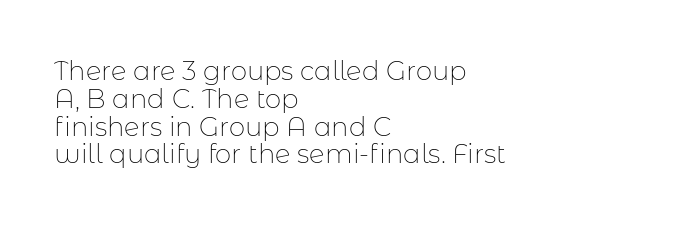
{"italic": "no", "bold": "no", "underline": "no", "align": "left", "line_spacing": "tight", "line_spacing_ratio": 1.07, "letter_spacing": "normal", "letter_spacing_em": 0.0, "glyph_px": 26}
